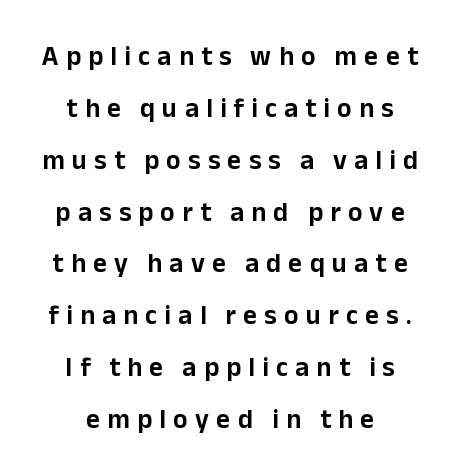
The image shows 27 px text type, upright; set centered, loose line spacing (1.92x), unusually wide letter spacing (+0.27 em), not underlined.
